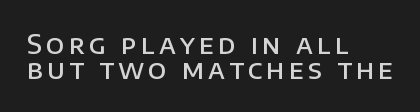
{"italic": "no", "bold": "semi", "underline": "no", "align": "left", "line_spacing": "tight", "line_spacing_ratio": 0.96, "glyph_px": 26}
